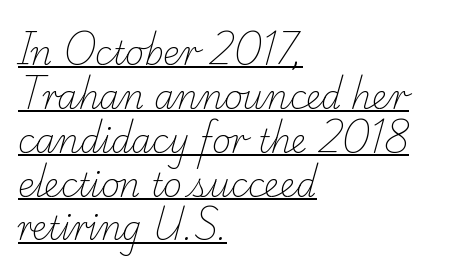
A typesetter would call this proportional, since set widths differ per character. The strokes carry an ordinary text weight at most. Is this a sans? No — the strokes have serifs. Students, observe: this is what conventionally led text looks like.
